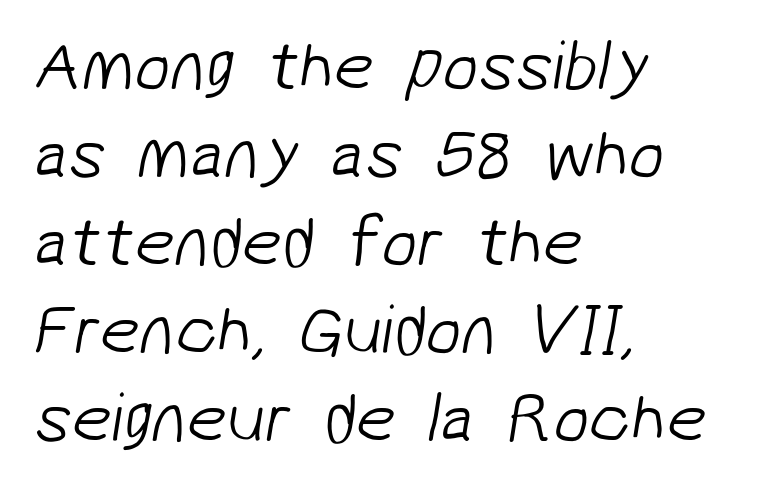
The image shows 71 px light sans-serif type; set left-aligned, line spacing 1.24x, normal letter spacing, not underlined; low stroke contrast and a medium x-height.
